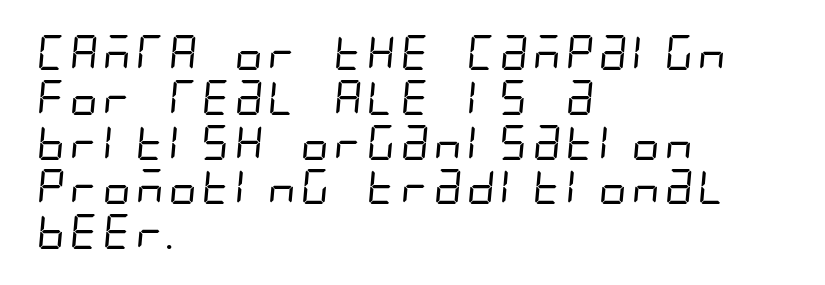
{"serif": "no", "bold": "no", "weight": "regular", "width": "condensed", "stroke_contrast": "low", "x_height": "large", "underline": "no", "align": "left", "line_spacing": "normal", "line_spacing_ratio": 1.28, "letter_spacing": "normal", "letter_spacing_em": 0.0, "glyph_px": 35}
